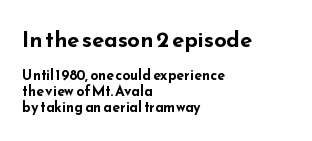
The image shows 22 px bold type, upright; set left-aligned, tight line spacing (1.13x), normal letter spacing, not underlined; the first (top) block is 1.57x larger.
